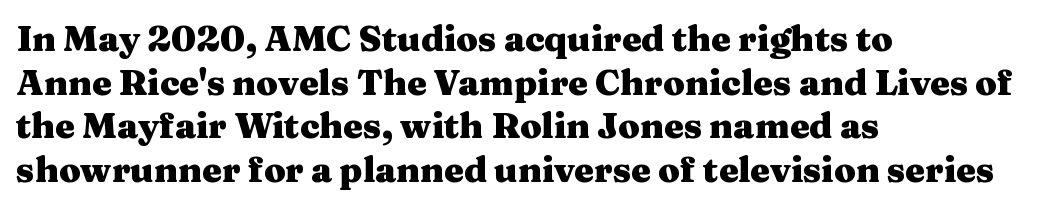
{"serif": "yes", "italic": "no", "bold": "yes", "weight": "heavy", "width": "wide", "stroke_contrast": "medium", "x_height": "medium", "monospaced": "no", "underline": "no", "align": "left", "line_spacing": "normal", "line_spacing_ratio": 1.25, "letter_spacing": "normal", "letter_spacing_em": 0.0, "glyph_px": 35}
